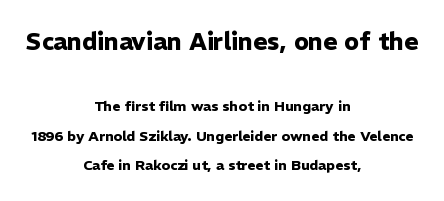
The image shows 24 px bold type, upright; set centered, loose line spacing (2.14x), normal letter spacing, not underlined; the first (top) block is 1.71x larger.
